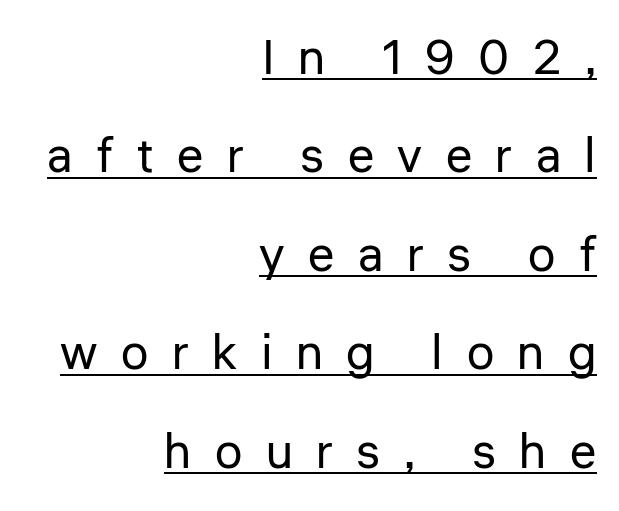
Q: Is the text bold? A: No.
Q: Is the text italic (slanted)? A: No, it is upright.
Q: Is the typeface a serif or a sans-serif typeface? A: Sans-serif.
Q: Is the text underlined? A: Yes.
Q: How is the paragraph aligned? A: Right-aligned.
Q: Is the spacing between letters normal or unusually wide? A: Unusually wide.
Q: Is the spacing between lines tight, normal or loose? A: Loose.
Q: Width (condensed, normal, or wide)? A: Normal.
Q: Stroke contrast? A: Low.
Q: x-height? A: Medium.
Q: Monospaced? A: No.
